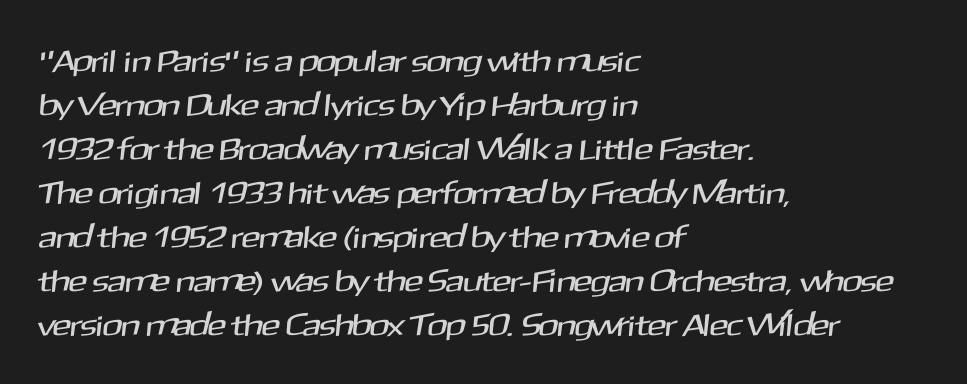
{"serif": "no", "width": "normal", "stroke_contrast": "medium", "x_height": "medium", "monospaced": "no", "underline": "no", "align": "left", "line_spacing": "normal", "line_spacing_ratio": 1.42, "letter_spacing": "normal", "letter_spacing_em": 0.0, "glyph_px": 31}
